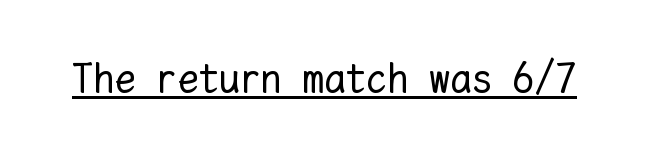
Q: Is the text bold? A: No.
Q: Is the text italic (slanted)? A: No, it is upright.
Q: Is the text underlined? A: Yes.
Q: Is the spacing between letters normal or unusually wide? A: Normal.
Q: Width (condensed, normal, or wide)? A: Normal.
Q: Stroke contrast? A: Low.
Q: x-height? A: Medium.
Q: Monospaced? A: Yes.
